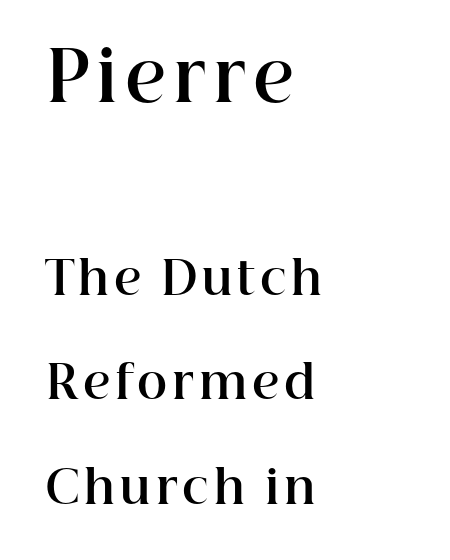
The image shows 69 px bold serif type, upright; set left-aligned, loose line spacing (2.27x), not underlined; the first (top) block is 1.5x larger; high stroke contrast and a medium x-height.
